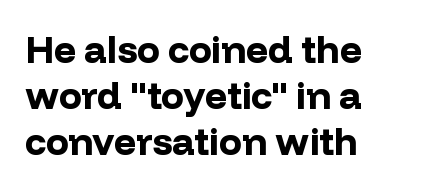
{"serif": "no", "italic": "no", "bold": "yes", "weight": "bold", "width": "normal", "stroke_contrast": "low", "x_height": "medium", "monospaced": "no", "underline": "no", "align": "left", "line_spacing_ratio": 1.21, "letter_spacing": "normal", "letter_spacing_em": 0.0, "glyph_px": 38}
